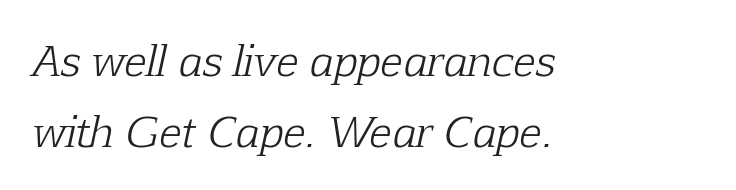
The image shows 41 px light serif type, italic (leaning right); set left-aligned, line spacing 1.73x, normal letter spacing, not underlined; low stroke contrast and a medium x-height.
